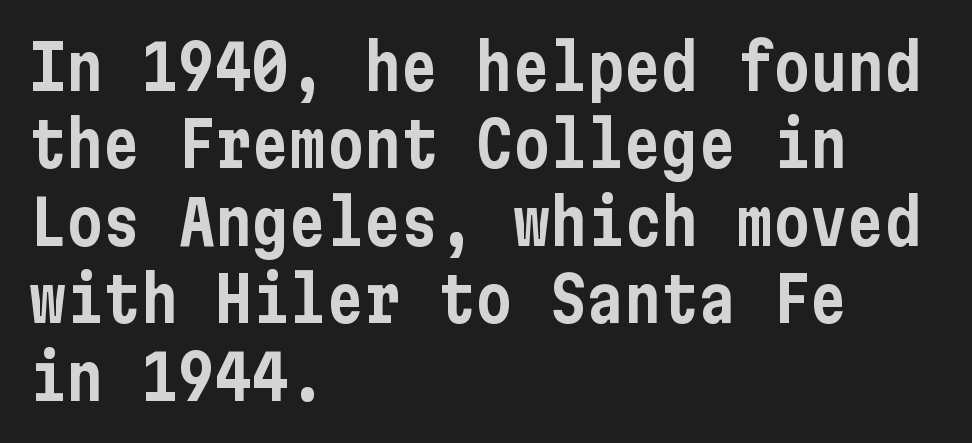
{"serif": "no", "italic": "no", "width": "condensed", "stroke_contrast": "low", "x_height": "medium", "underline": "no", "align": "left", "line_spacing": "normal", "line_spacing_ratio": 1.25, "letter_spacing": "normal", "letter_spacing_em": 0.0, "glyph_px": 62}
